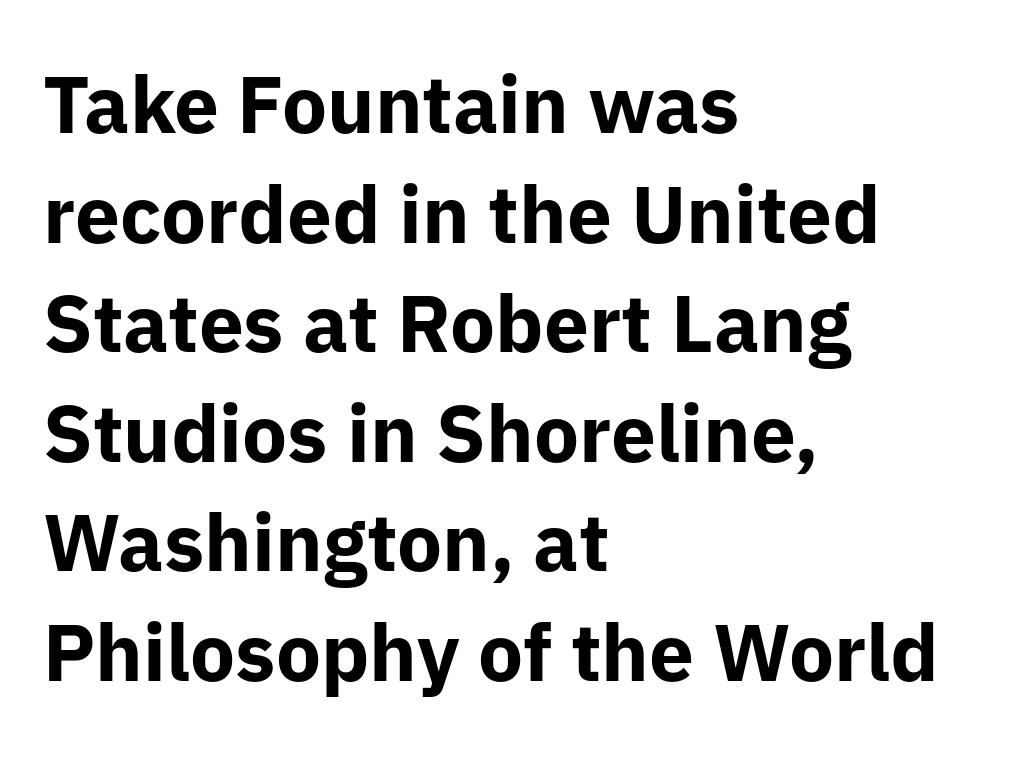
Q: Is the text bold? A: Yes.
Q: Is the text italic (slanted)? A: No, it is upright.
Q: Is the typeface a serif or a sans-serif typeface? A: Sans-serif.
Q: Is the text underlined? A: No.
Q: How is the paragraph aligned? A: Left-aligned.
Q: Is the spacing between letters normal or unusually wide? A: Normal.
Q: Is the spacing between lines tight, normal or loose? A: Normal.
Q: Width (condensed, normal, or wide)? A: Normal.
Q: Stroke contrast? A: Low.
Q: x-height? A: Medium.
Q: Monospaced? A: No.
